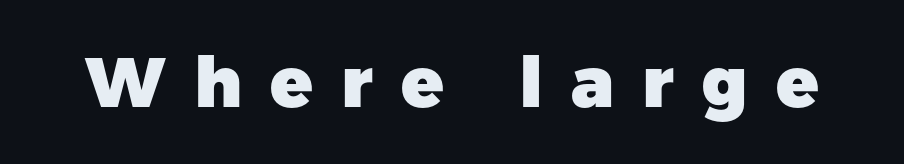
Q: Is the text bold? A: Yes.
Q: Is the text italic (slanted)? A: No, it is upright.
Q: Is the typeface a serif or a sans-serif typeface? A: Sans-serif.
Q: Is the text underlined? A: No.
Q: Is the spacing between letters normal or unusually wide? A: Unusually wide.
Q: Width (condensed, normal, or wide)? A: Normal.
Q: Stroke contrast? A: Low.
Q: x-height? A: Medium.
Q: Monospaced? A: No.
